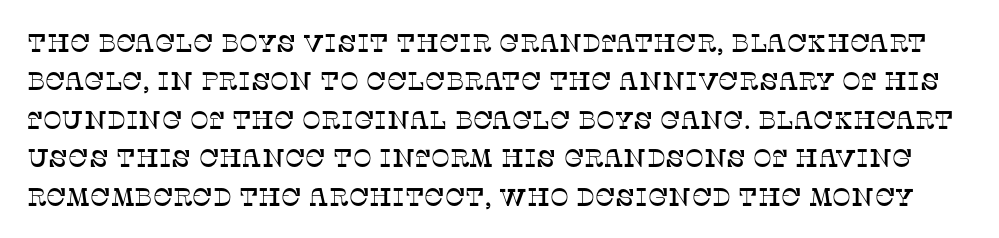
{"italic": "no", "underline": "no", "line_spacing": "normal", "line_spacing_ratio": 1.54, "letter_spacing": "normal", "letter_spacing_em": 0.0, "glyph_px": 25}
